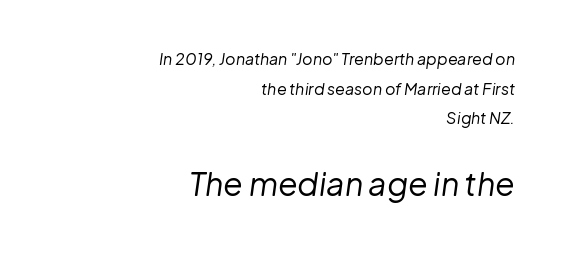
{"italic": "yes", "lean": "right", "slant_degrees": 8, "bold": "no", "weight": "regular", "width": "normal", "stroke_contrast": "low", "x_height": "medium", "monospaced": "no", "underline": "no", "align": "right", "line_spacing_ratio": 1.85, "letter_spacing": "normal", "letter_spacing_em": 0.0, "larger_block": "second", "size_ratio": 2.0, "glyph_px": 32}
